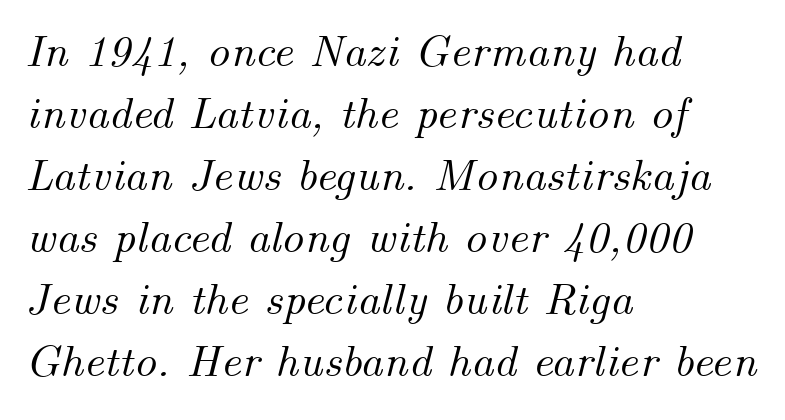
The image shows 45 px text type, italic (leaning right); set left-aligned, normal line spacing (1.38x), normal letter spacing, not underlined; medium stroke contrast and a small x-height.
